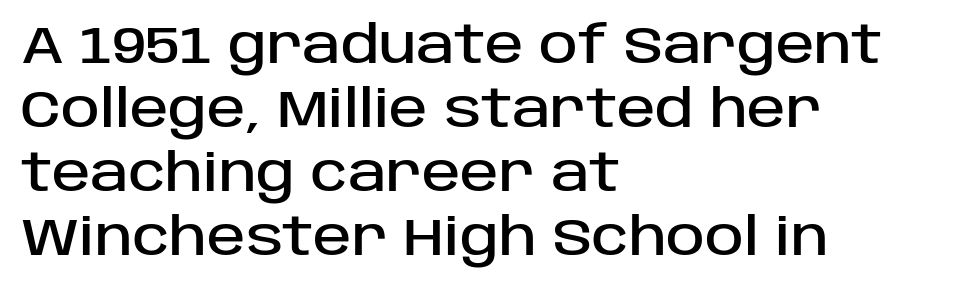
The image shows 52 px sans-serif type, upright; set left-aligned, line spacing 1.23x, normal letter spacing, not underlined; low stroke contrast and a large x-height.
